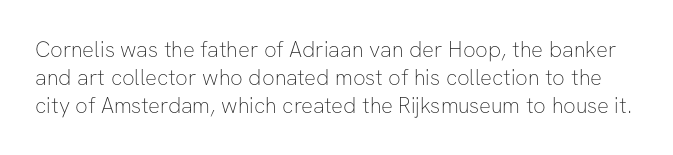
Q: Is the text bold? A: No.
Q: Is the text italic (slanted)? A: No, it is upright.
Q: Is the text underlined? A: No.
Q: Is the spacing between letters normal or unusually wide? A: Normal.
Q: Is the spacing between lines tight, normal or loose? A: Normal.
